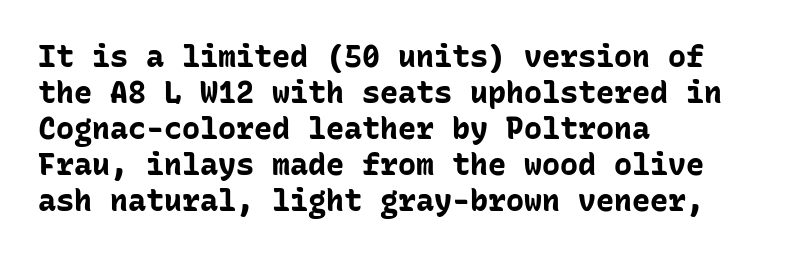
The image shows 30 px bold sans-serif type, upright, monospaced; set left-aligned, line spacing 1.2x, normal letter spacing, not underlined; low stroke contrast and a medium x-height.
